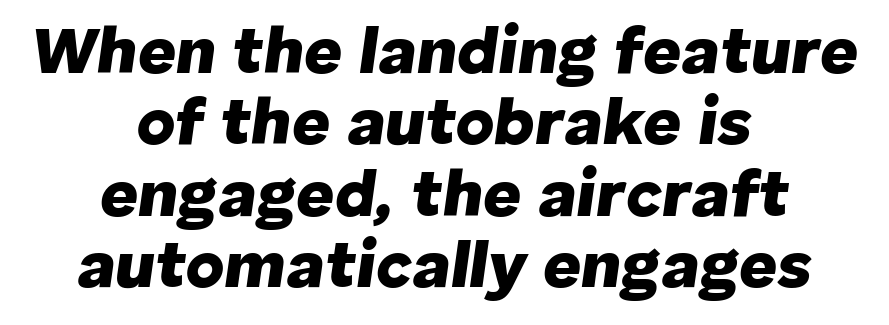
{"italic": "yes", "lean": "right", "slant_degrees": 8, "bold": "yes", "weight": "heavy", "width": "normal", "stroke_contrast": "low", "x_height": "medium", "monospaced": "no", "underline": "no", "align": "center", "line_spacing": "tight", "line_spacing_ratio": 1.08, "letter_spacing": "normal", "letter_spacing_em": 0.0, "glyph_px": 66}
